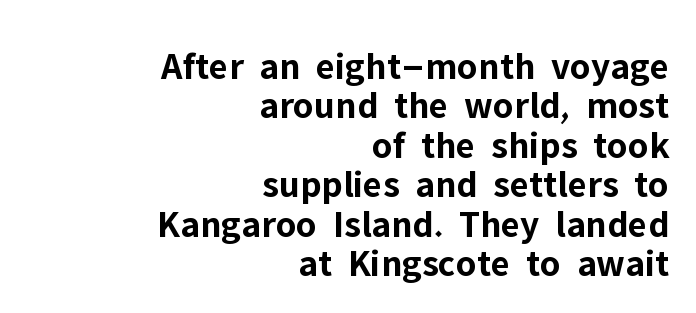
{"serif": "no", "italic": "no", "bold": "yes", "weight": "bold", "width": "normal", "stroke_contrast": "low", "x_height": "medium", "monospaced": "no", "underline": "no", "align": "right", "line_spacing": "tight", "line_spacing_ratio": 1.01, "letter_spacing": "normal", "letter_spacing_em": 0.0, "glyph_px": 39}
